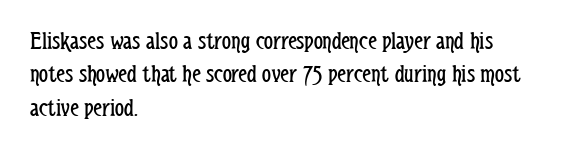
{"italic": "no", "bold": "no", "underline": "no", "align": "left", "line_spacing": "normal", "line_spacing_ratio": 1.34, "letter_spacing": "normal", "letter_spacing_em": 0.0, "glyph_px": 25}
